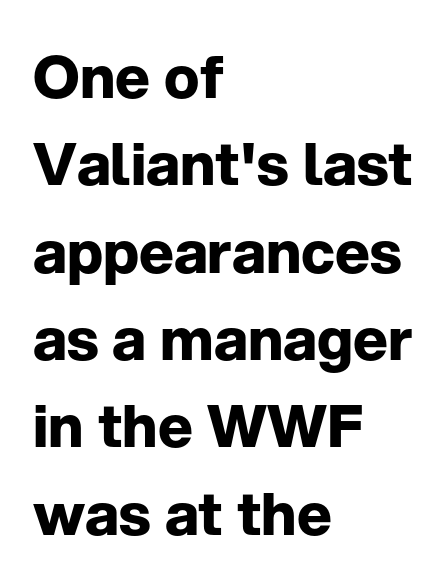
The type is set solid horizontally, with unmodified tracking. The baseline area is clear. Vertical spacing — default. You could not count columns in this text — the font is proportionally spaced. In terms of posture, this sample is upright. Is this a sans? Yes — the strokes have no serifs.
